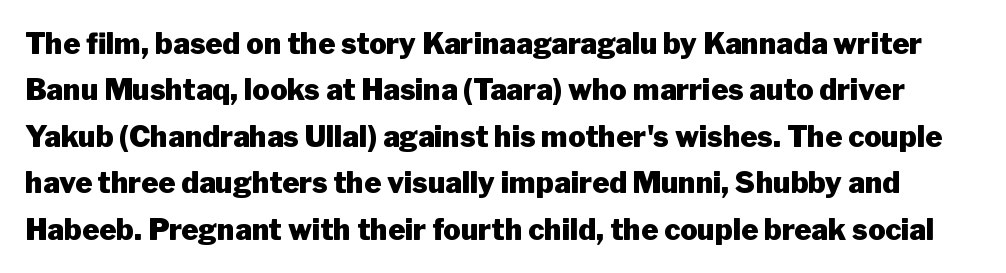
{"serif": "no", "italic": "no", "bold": "yes", "weight": "heavy", "width": "normal", "stroke_contrast": "low", "x_height": "medium", "monospaced": "no", "underline": "no", "line_spacing": "normal", "line_spacing_ratio": 1.6, "letter_spacing": "normal", "letter_spacing_em": 0.0, "glyph_px": 29}
